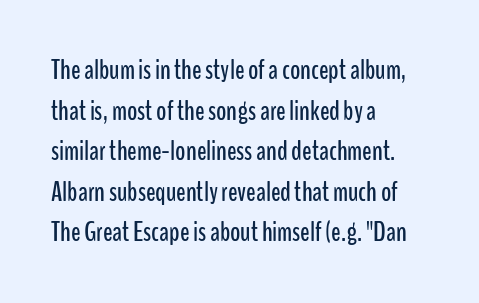
The image shows 28 px condensed sans-serif type, upright; set left-aligned, normal line spacing (1.45x), normal letter spacing, not underlined; low stroke contrast and a medium x-height.
